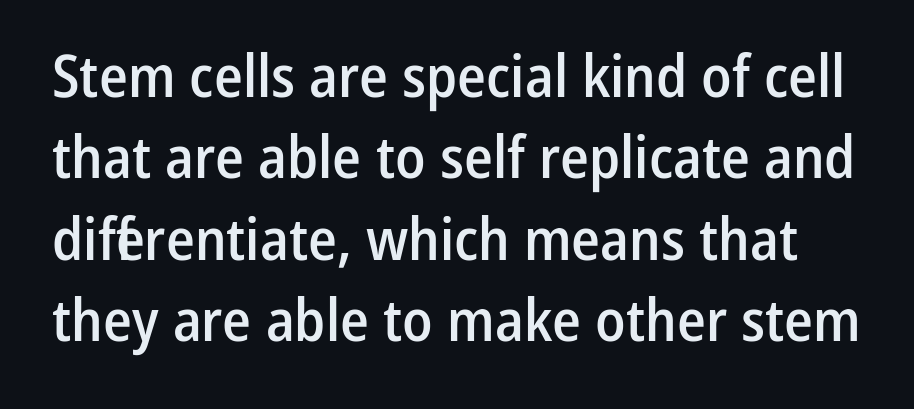
The image shows 59 px semibold, condensed sans-serif type, upright; set normal line spacing (1.38x), normal letter spacing, not underlined; low stroke contrast and a medium x-height.
